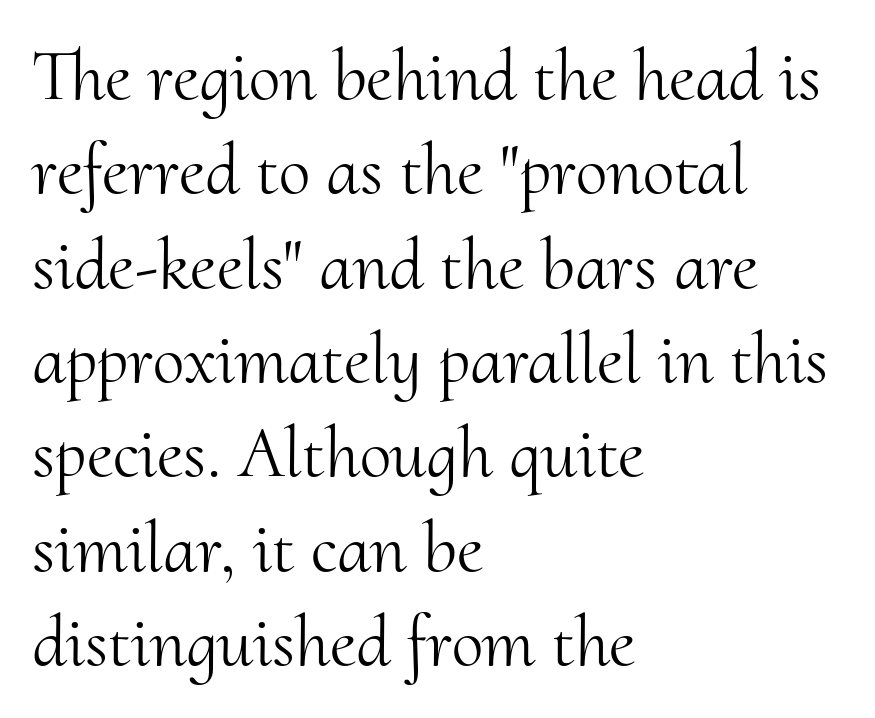
Q: Is the text bold? A: No.
Q: Is the text italic (slanted)? A: No, it is upright.
Q: Is the typeface a serif or a sans-serif typeface? A: Serif.
Q: Is the text underlined? A: No.
Q: How is the paragraph aligned? A: Left-aligned.
Q: Is the spacing between letters normal or unusually wide? A: Normal.
Q: Is the spacing between lines tight, normal or loose? A: Normal.
Q: Width (condensed, normal, or wide)? A: Normal.
Q: Stroke contrast? A: Medium.
Q: x-height? A: Small.
Q: Monospaced? A: No.
